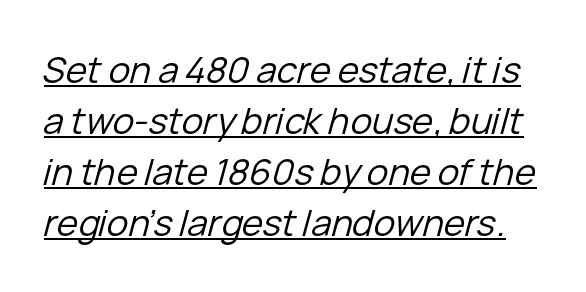
The image shows 36 px regular-weight type, italic (leaning right); set normal line spacing (1.42x), normal letter spacing, underlined; low stroke contrast and a medium x-height.
